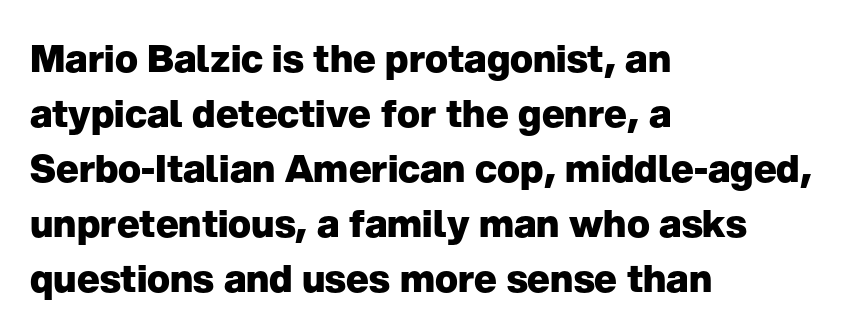
The image shows 38 px heavy sans-serif type, upright; set left-aligned, normal line spacing (1.45x), normal letter spacing, not underlined; low stroke contrast and a medium x-height.
